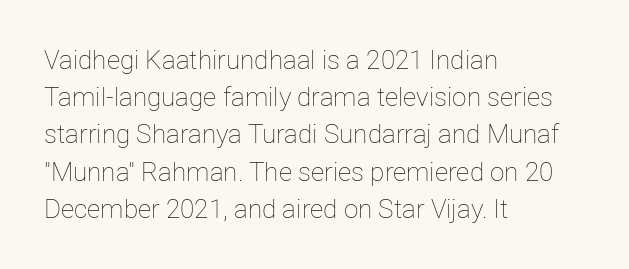
The image shows 26 px text type, upright; set left-aligned, normal line spacing (1.43x), normal letter spacing, not underlined.
